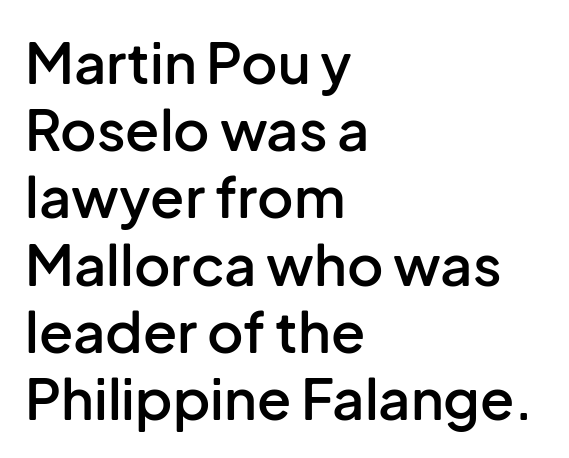
Q: Is the text bold? A: Semi-bold.
Q: Is the text italic (slanted)? A: No, it is upright.
Q: Is the typeface a serif or a sans-serif typeface? A: Sans-serif.
Q: Is the text underlined? A: No.
Q: How is the paragraph aligned? A: Left-aligned.
Q: Is the spacing between letters normal or unusually wide? A: Normal.
Q: Width (condensed, normal, or wide)? A: Normal.
Q: Stroke contrast? A: Low.
Q: x-height? A: Medium.
Q: Monospaced? A: No.
